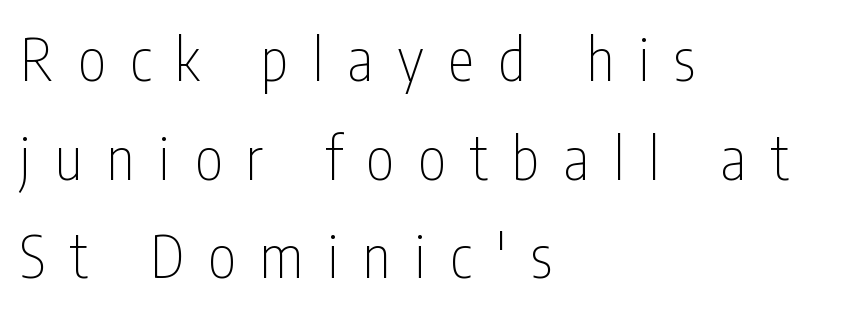
Q: Is the text bold? A: No.
Q: Is the text italic (slanted)? A: No, it is upright.
Q: Is the typeface a serif or a sans-serif typeface? A: Sans-serif.
Q: Is the text underlined? A: No.
Q: How is the paragraph aligned? A: Left-aligned.
Q: Is the spacing between letters normal or unusually wide? A: Unusually wide.
Q: Is the spacing between lines tight, normal or loose? A: Normal.
Q: Width (condensed, normal, or wide)? A: Condensed.
Q: Stroke contrast? A: Low.
Q: x-height? A: Medium.
Q: Monospaced? A: No.
